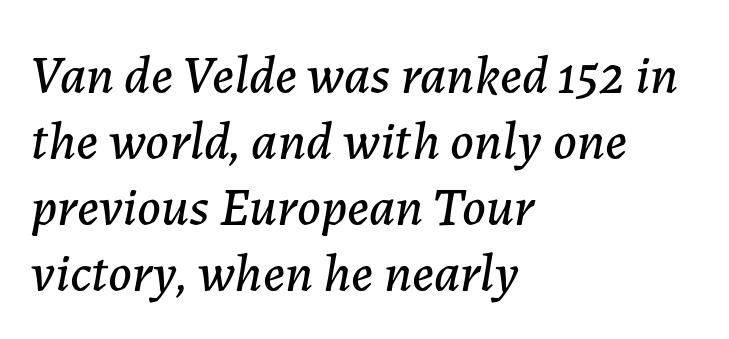
{"italic": "yes", "lean": "right", "slant_degrees": 7, "width": "normal", "stroke_contrast": "low", "x_height": "medium", "monospaced": "no", "underline": "no", "align": "left", "line_spacing_ratio": 1.22, "letter_spacing": "normal", "letter_spacing_em": 0.0, "glyph_px": 54}
